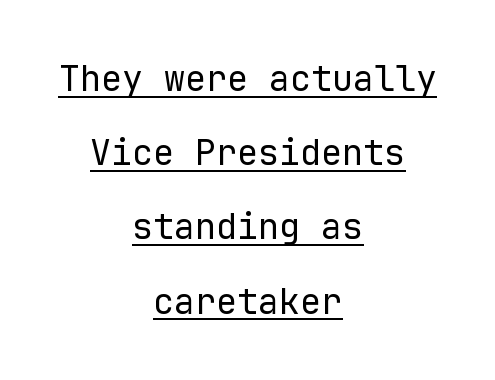
Here the designer chose a console-style face with uniform glyph widths. The string is rendered with underlining switched on. If you measured baseline to baseline, you'd find a long distance. Casual observation: everything's sitting right in the middle.
